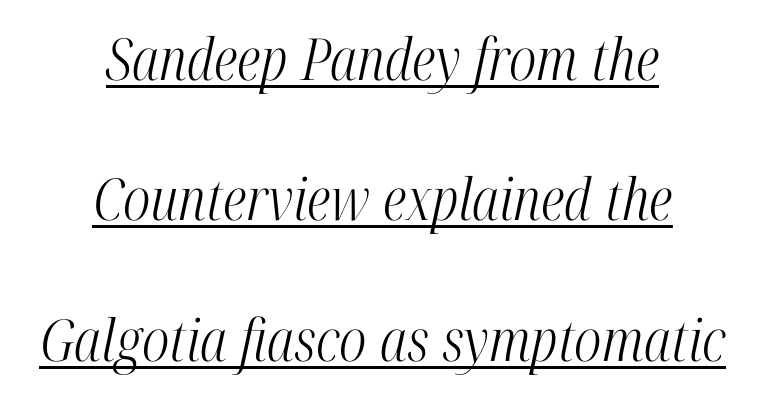
{"serif": "yes", "italic": "yes", "lean": "right", "slant_degrees": 12, "bold": "no", "weight": "light", "width": "condensed", "stroke_contrast": "high", "x_height": "medium", "monospaced": "no", "underline": "yes", "align": "center", "line_spacing": "loose", "line_spacing_ratio": 2.42, "letter_spacing": "normal", "letter_spacing_em": 0.0, "glyph_px": 58}
